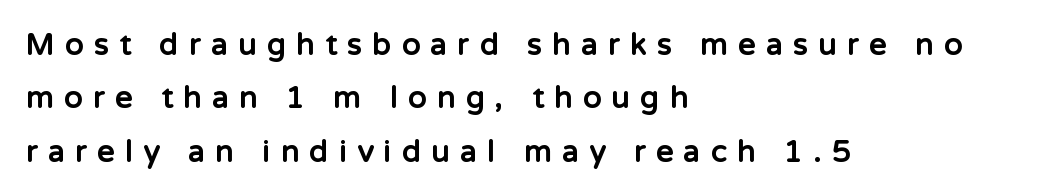
{"serif": "no", "italic": "no", "bold": "yes", "weight": "bold", "width": "normal", "stroke_contrast": "low", "x_height": "medium", "monospaced": "no", "underline": "no", "align": "left", "line_spacing_ratio": 1.78, "letter_spacing": "wide", "letter_spacing_em": 0.35, "glyph_px": 30}
